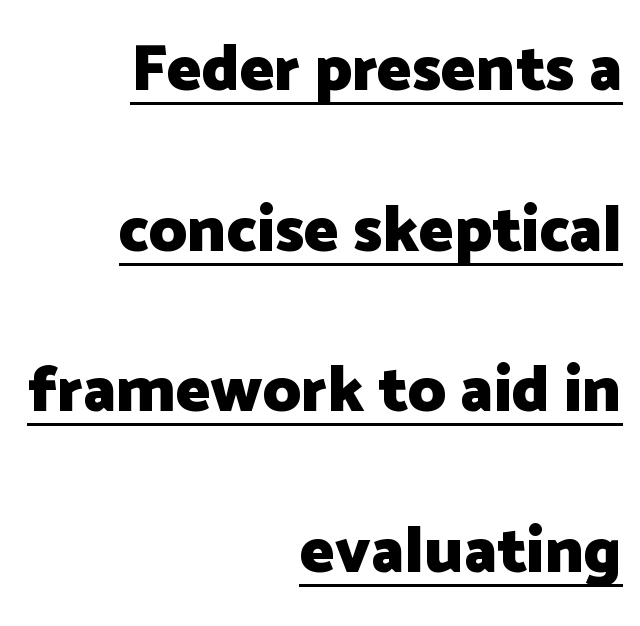
The image shows 65 px heavy sans-serif type, upright; set right-aligned, loose line spacing (2.47x), normal letter spacing, underlined; low stroke contrast and a medium x-height.
